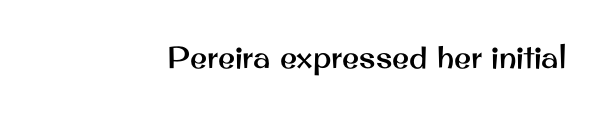
Q: Is the text italic (slanted)? A: No, it is upright.
Q: Is the typeface a serif or a sans-serif typeface? A: Sans-serif.
Q: Is the text underlined? A: No.
Q: Is the spacing between letters normal or unusually wide? A: Normal.
Q: Width (condensed, normal, or wide)? A: Normal.
Q: Stroke contrast? A: Medium.
Q: x-height? A: Small.
Q: Monospaced? A: No.
